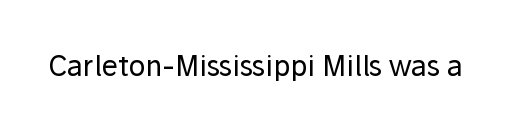
The image shows 28 px regular-weight sans-serif type, upright; set normal letter spacing, not underlined; low stroke contrast and a medium x-height.
